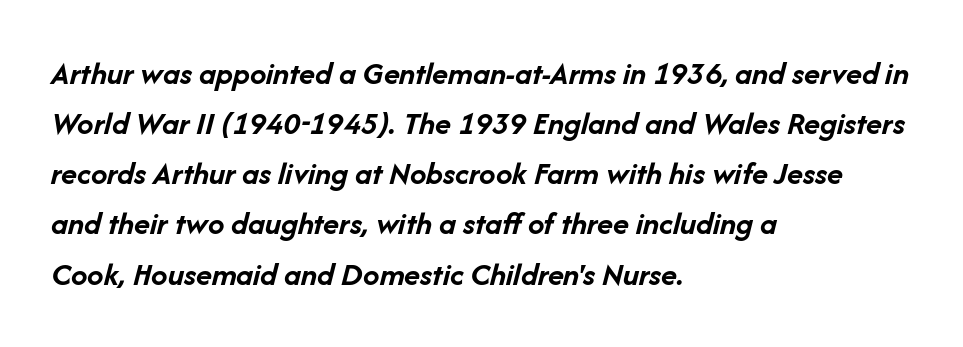
Notice how the stems are inclined rather than vertical — that's the hallmark of italics. Glance below the letters and you will spot only blank space. The face used here is rendered with its standard letterfit. Every row of glyphs begins at an identical x-position on the left. On the weight axis this lands at bold, roughly 700. The rendering uses natural spacing where letterforms have individual widths.
